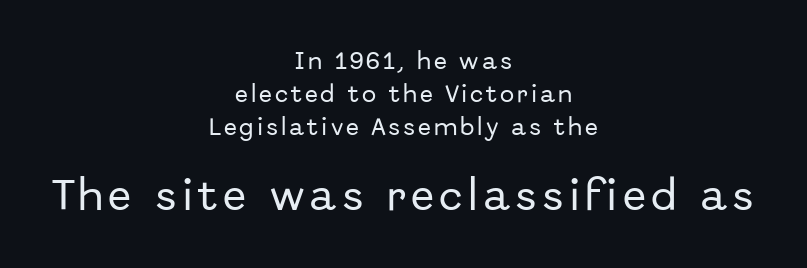
Each row of text sits above clean, open space. A typesetter would call this proportional, since set widths differ per character. I'd call this a sans setting — the letters go barefoot. Which of the two is more prominent by size? The second, at the bottom. The lettering stays uniformly vertical, giving the passage a roman look. The paragraph has two soft edges and a firm central axis.
